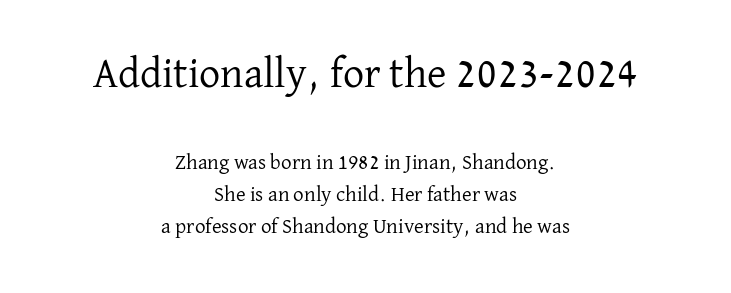
The image shows 42 px regular-weight serif type, upright; set centered, normal line spacing (1.53x), normal letter spacing, not underlined; the first (top) block is 2.0x larger; low stroke contrast and a medium x-height.
